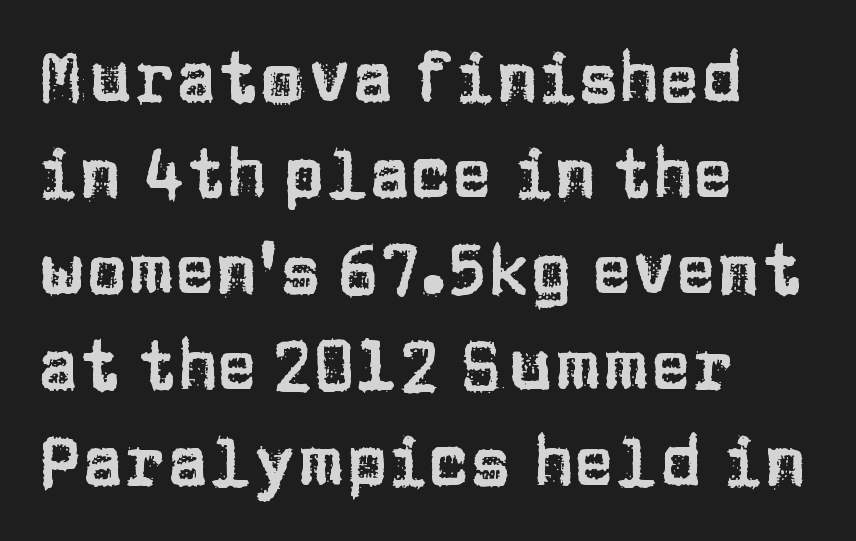
Spacing between characters is what you'd get straight out of the box. Leftover space on each line is placed entirely after the last word. Underlining? Definitely not there. Successive baselines arrive at the customary interval. These lines are rendered in a variable-pitch font. When letters stand straight like this, we call the style roman or upright.
